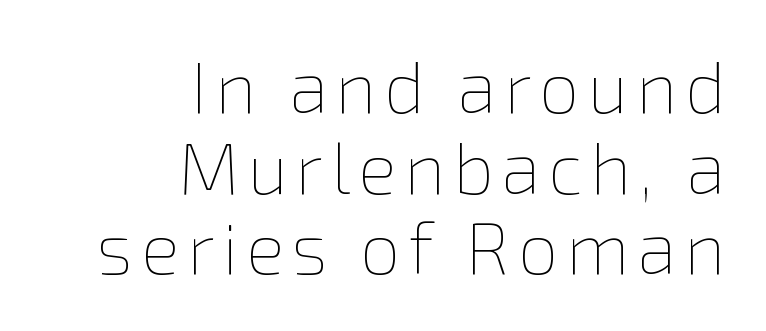
A typesetter would call this proportional, since set widths differ per character. Quick note: underline off. This reads as an unemphasized weight, regular at the heaviest. Does the lettering tilt? It doesn't — this is upright. Leading is clearly below the norm, producing a dense column. Does the copy run flush right? Yes — the right margin is perfectly even.
